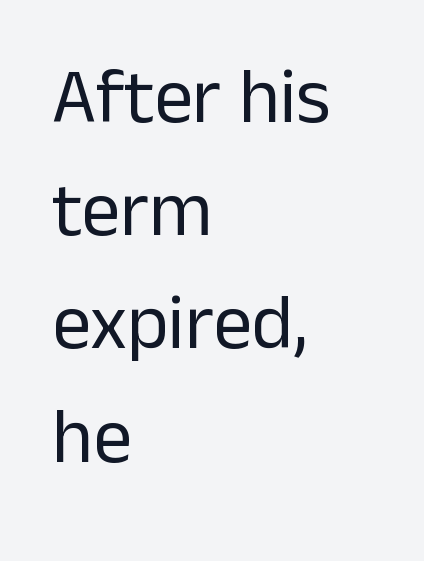
Whoever set this chose a conventional vertical rhythm. Just letters on the line, the space beneath them empty. This rendering uses left alignment, leaving the right contour irregular. Vertical strokes here are truly vertical.
